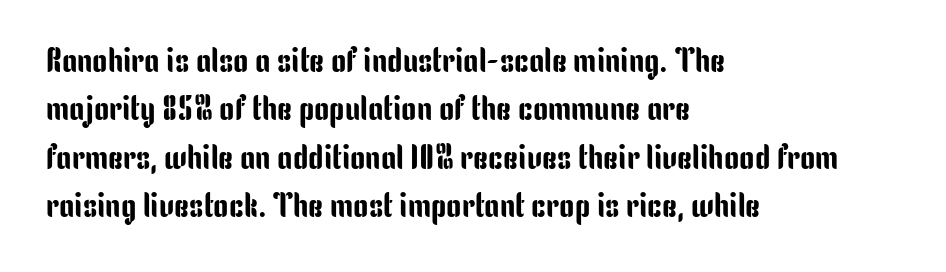
{"serif": "no", "italic": "no", "width": "condensed", "stroke_contrast": "low", "x_height": "medium", "monospaced": "no", "underline": "no", "align": "left", "line_spacing": "normal", "line_spacing_ratio": 1.42, "letter_spacing": "normal", "letter_spacing_em": 0.0, "glyph_px": 34}
